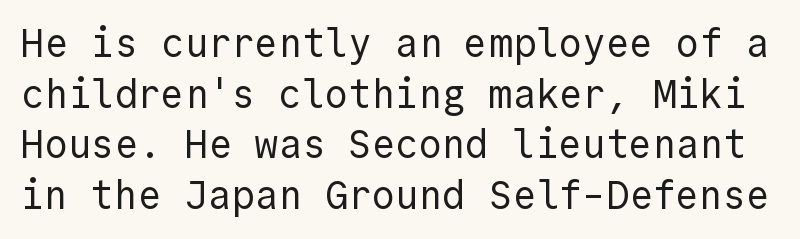
The image shows 39 px regular-weight sans-serif type, upright, monospaced; set normal line spacing (1.3x), normal letter spacing, not underlined; a medium x-height.
